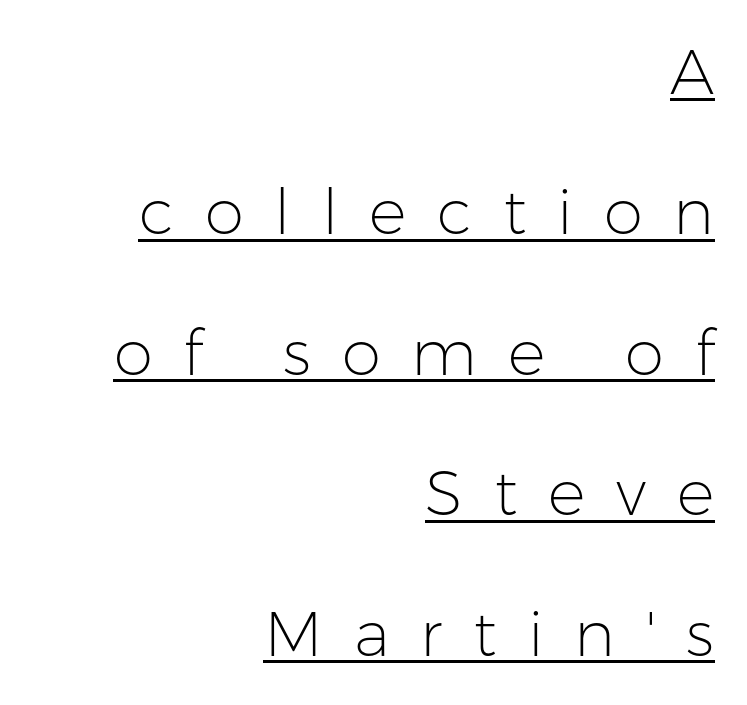
Q: Is the text bold? A: No.
Q: Is the text italic (slanted)? A: No, it is upright.
Q: Is the typeface a serif or a sans-serif typeface? A: Sans-serif.
Q: Is the text underlined? A: Yes.
Q: How is the paragraph aligned? A: Right-aligned.
Q: Is the spacing between letters normal or unusually wide? A: Unusually wide.
Q: Is the spacing between lines tight, normal or loose? A: Loose.
Q: Width (condensed, normal, or wide)? A: Normal.
Q: Stroke contrast? A: Low.
Q: x-height? A: Medium.
Q: Monospaced? A: No.
